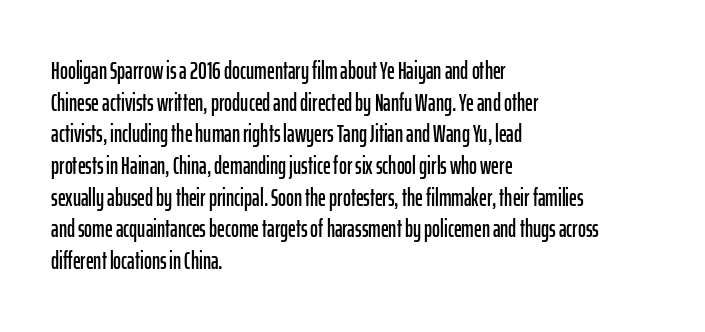
The letterforms sit shoulder to shoulder at normal distance. In terms of leading, this rendering sits right in the middle. The rendering anchors every line to the left-hand side. Style check: upright.
